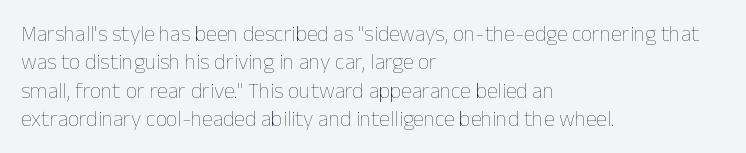
Q: Is the text bold? A: No.
Q: Is the text italic (slanted)? A: No, it is upright.
Q: Is the text underlined? A: No.
Q: How is the paragraph aligned? A: Left-aligned.
Q: Is the spacing between letters normal or unusually wide? A: Normal.
Q: Is the spacing between lines tight, normal or loose? A: Normal.
